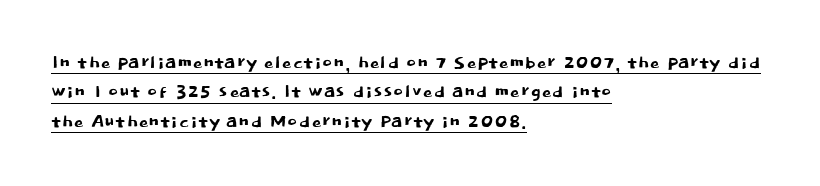
The image shows 24 px text type, upright; set left-aligned, line spacing 1.22x, normal letter spacing, underlined.
